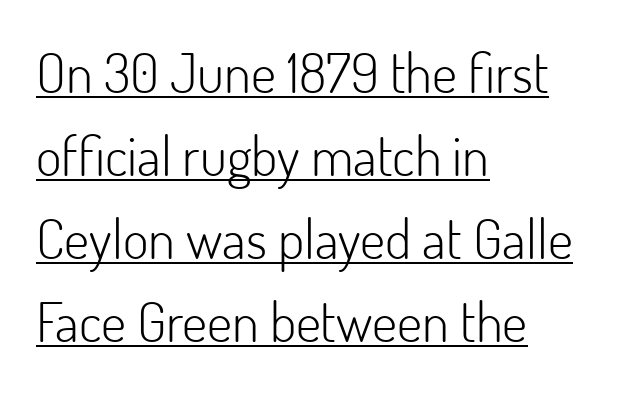
The image shows 55 px light sans-serif type, upright; set left-aligned, normal line spacing (1.51x), normal letter spacing, underlined; low stroke contrast and a small x-height.
